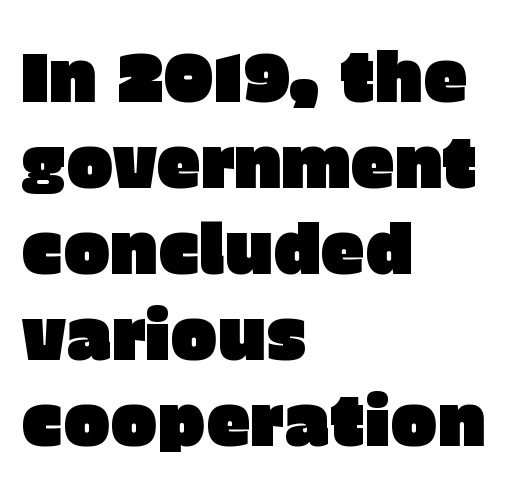
The image shows 70 px sans-serif type, upright; set left-aligned, line spacing 1.23x, normal letter spacing, not underlined; low stroke contrast and a large x-height.
